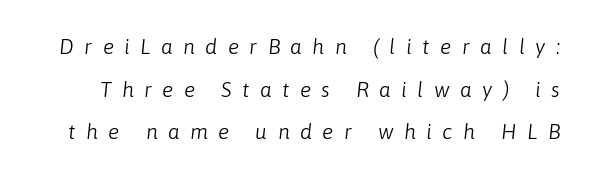
The letterforms stand isolated, each surrounded by extra space. Vertically, the passage feels expansive, rows floating well apart. Has an underline been added? It has not. No chunkiness to these letters — they're not bold. In terms of posture, this sample is oblique.
